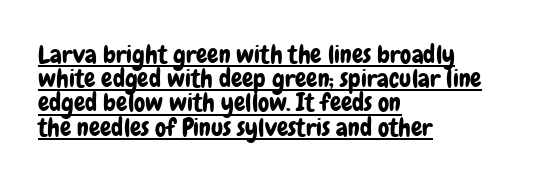
{"italic": "no", "underline": "yes", "align": "left", "line_spacing": "tight", "line_spacing_ratio": 0.97, "letter_spacing": "normal", "letter_spacing_em": 0.0, "glyph_px": 25}
